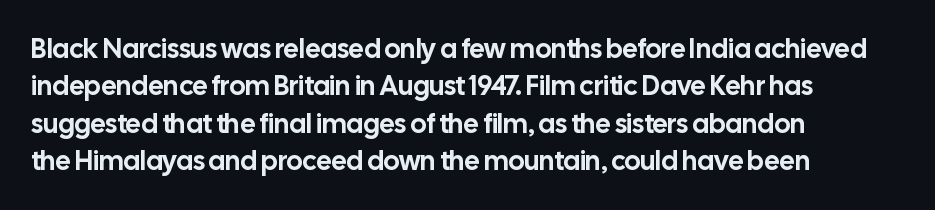
{"italic": "no", "underline": "no", "align": "left", "line_spacing": "normal", "line_spacing_ratio": 1.38, "letter_spacing": "normal", "letter_spacing_em": 0.0, "glyph_px": 27}
